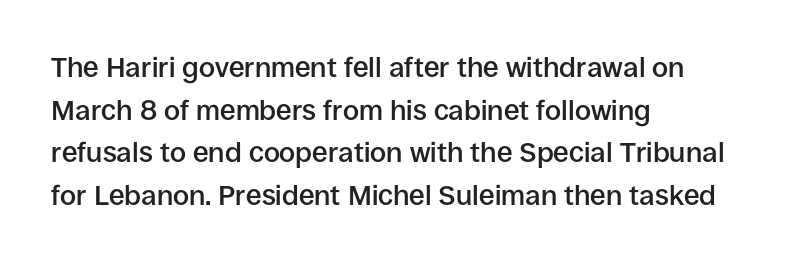
The paragraph has a hard left edge and a soft right edge. Serif or sans? Sans — the stroke terminals are bare. Leading matches the norm, producing a regular column. The passage shown is semibold, sitting just below true bold.
